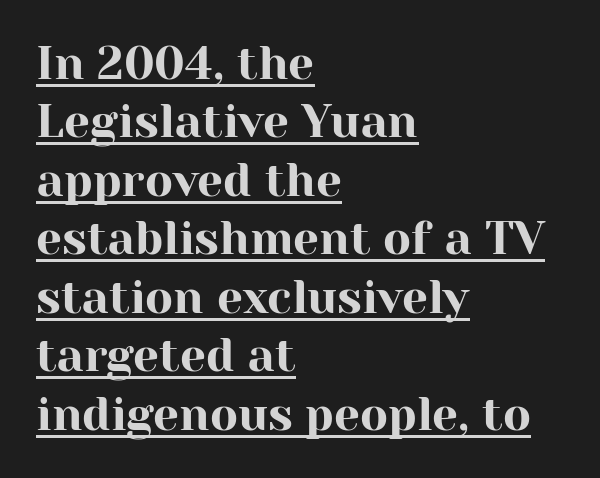
The leading is moderate, giving the passage an even texture. The font's upright variant was chosen for this text. The rendering shows small feet on the letterforms — a serif design. The rag falls on the right side of this text block. The face used here appears with an underline applied.
